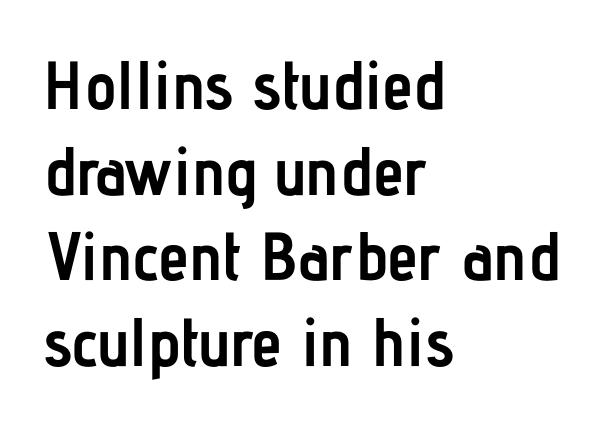
Nope, no serifs anywhere on these letters. The gap between lines stays unmarked. How are the letters spaced? Ordinarily, with no added tracking. Every stem runs plumb, perpendicular to the baseline.
